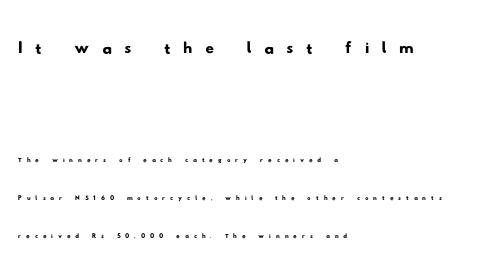
Anything drawn beneath the words? Only blank space. Character widths vary here, with narrow letters taking less room than wide ones. Line beginnings align vertically; line endings do not. Between these two stacked blocks, the higher one wins on size. The tracking jumps out immediately: characters are airy and widely separated.
